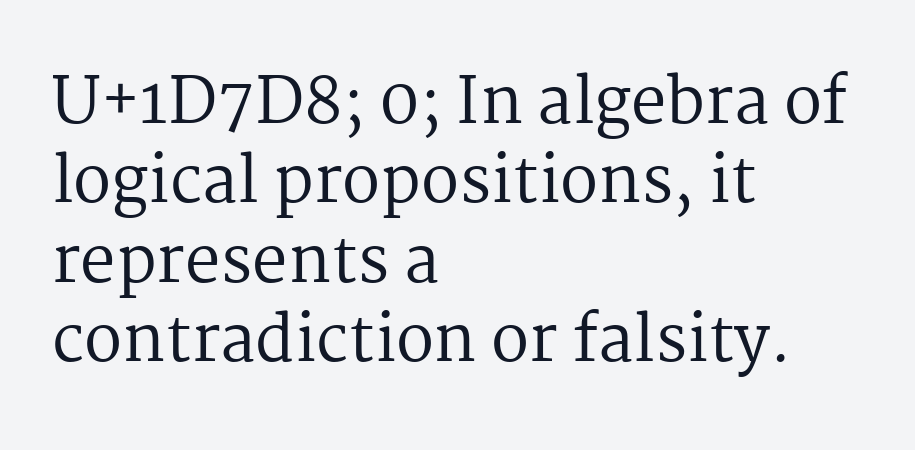
Q: Is the text bold? A: No.
Q: Is the text italic (slanted)? A: No, it is upright.
Q: Is the typeface a serif or a sans-serif typeface? A: Serif.
Q: Is the text underlined? A: No.
Q: How is the paragraph aligned? A: Left-aligned.
Q: Is the spacing between letters normal or unusually wide? A: Normal.
Q: Is the spacing between lines tight, normal or loose? A: Normal.
Q: Width (condensed, normal, or wide)? A: Normal.
Q: Stroke contrast? A: Medium.
Q: x-height? A: Medium.
Q: Monospaced? A: No.
